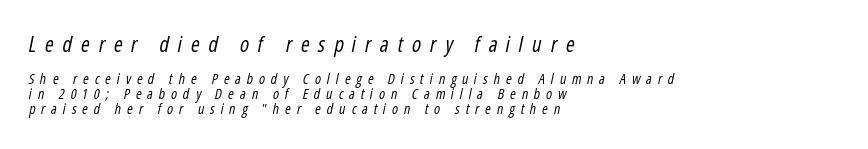
Q: Is the text bold? A: No.
Q: Is the text italic (slanted)? A: Yes, it leans right by about 12 degrees.
Q: Is the text underlined? A: No.
Q: How is the paragraph aligned? A: Left-aligned.
Q: Is the spacing between letters normal or unusually wide? A: Unusually wide.
Q: Is the spacing between lines tight, normal or loose? A: Tight.
Q: Which block of text is set in a larger size, the first (top) or the second (bottom)? A: The first (top) one.
